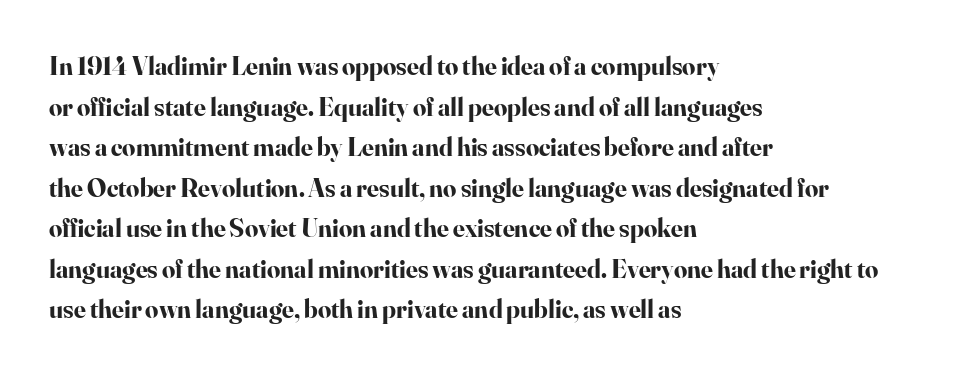
{"italic": "no", "bold": "yes", "underline": "no", "align": "left", "line_spacing": "normal", "line_spacing_ratio": 1.56, "letter_spacing": "normal", "letter_spacing_em": 0.0, "glyph_px": 26}
